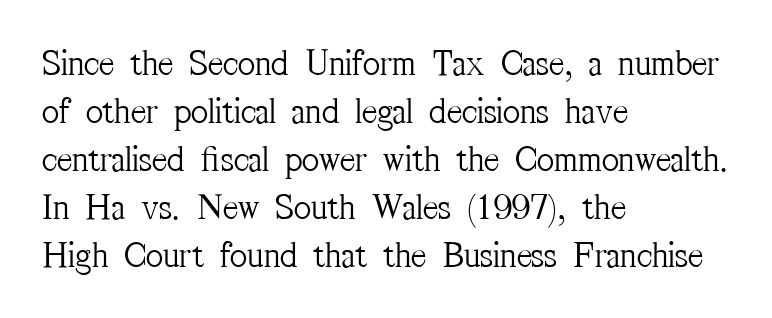
{"serif": "yes", "italic": "no", "bold": "no", "weight": "light", "width": "condensed", "stroke_contrast": "medium", "x_height": "medium", "monospaced": "no", "underline": "no", "align": "left", "line_spacing": "normal", "line_spacing_ratio": 1.3, "letter_spacing": "normal", "letter_spacing_em": 0.0, "glyph_px": 37}
